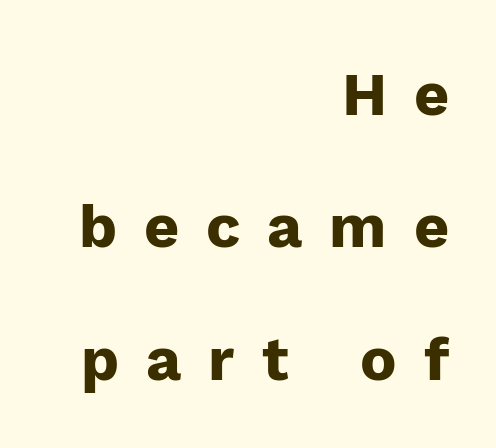
Set as a true bold cut, around the 700 mark. Quick note: not italic, upright. Loose tracking; the words dissolve into strings of separated letters. Character widths vary here, with narrow letters taking less room than wide ones. These lines stack with their right ends in a neat column.
